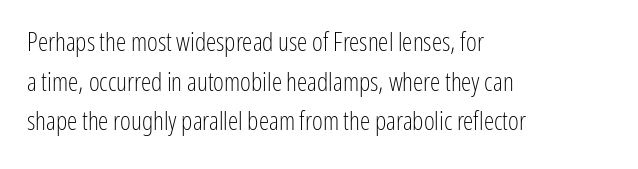
Q: Is the text bold? A: No.
Q: Is the text italic (slanted)? A: No, it is upright.
Q: Is the text underlined? A: No.
Q: How is the paragraph aligned? A: Left-aligned.
Q: Is the spacing between letters normal or unusually wide? A: Normal.
Q: Is the spacing between lines tight, normal or loose? A: Normal.
